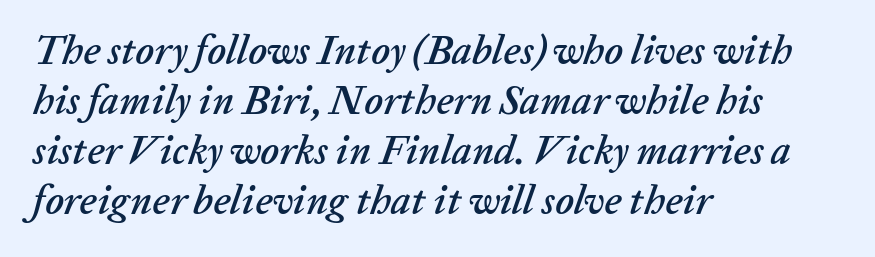
The image shows 40 px text type, italic (leaning right); set left-aligned, normal line spacing (1.25x), normal letter spacing, not underlined; low stroke contrast and a medium x-height.
